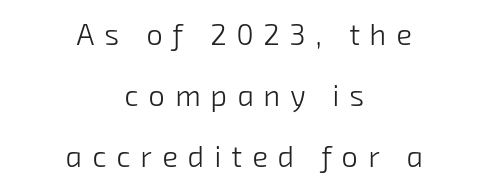
Just letters on the line, the space beneath them empty. This sample has the flowing, uneven cadence of proportional lettering. Words appear elongated and porous because spacing is wide. These lines are centered, leaving both edges ragged. The space between consecutive lines is lavish. Stroke terminals: plain, sans-serif.
